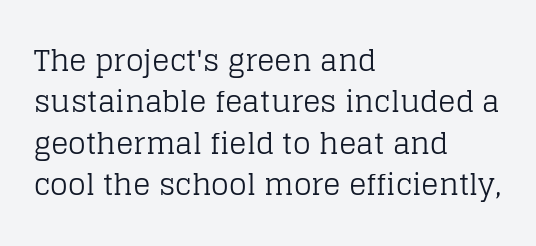
{"serif": "yes", "italic": "no", "bold": "no", "weight": "regular", "width": "normal", "stroke_contrast": "low", "x_height": "large", "monospaced": "no", "underline": "no", "align": "left", "line_spacing": "normal", "line_spacing_ratio": 1.43, "letter_spacing": "normal", "letter_spacing_em": 0.0, "glyph_px": 29}
